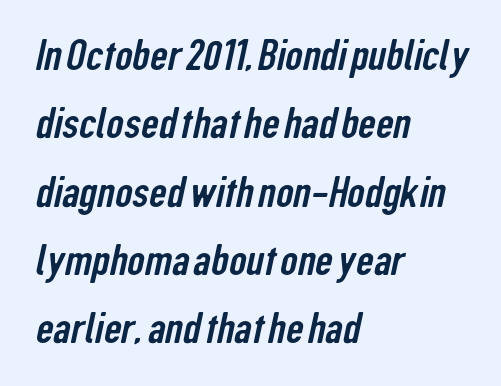
The image shows 43 px condensed sans-serif type; set left-aligned, normal line spacing (1.59x), normal letter spacing, not underlined; low stroke contrast and a medium x-height.
